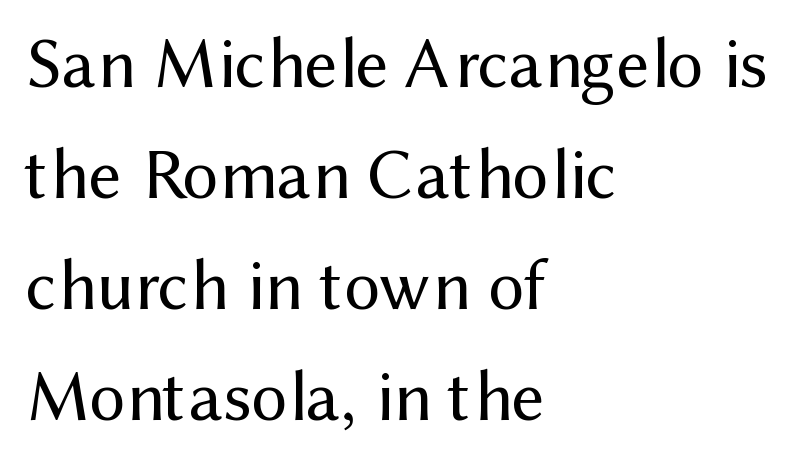
Q: Is the text bold? A: No.
Q: Is the text italic (slanted)? A: No, it is upright.
Q: Is the typeface a serif or a sans-serif typeface? A: Sans-serif.
Q: Is the text underlined? A: No.
Q: How is the paragraph aligned? A: Left-aligned.
Q: Is the spacing between letters normal or unusually wide? A: Normal.
Q: Is the spacing between lines tight, normal or loose? A: Normal.
Q: Width (condensed, normal, or wide)? A: Normal.
Q: Stroke contrast? A: Medium.
Q: x-height? A: Medium.
Q: Monospaced? A: No.
